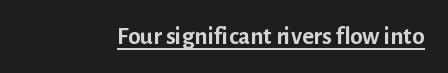
Q: Is the text bold? A: Yes.
Q: Is the text italic (slanted)? A: No, it is upright.
Q: Is the text underlined? A: Yes.
Q: Is the spacing between letters normal or unusually wide? A: Normal.
